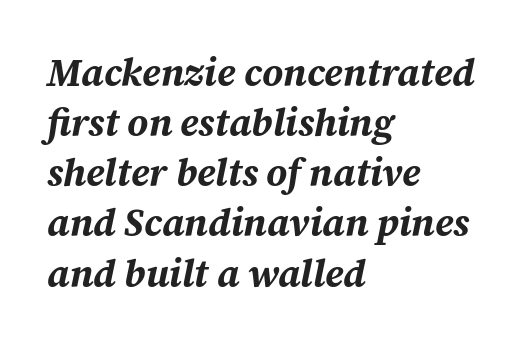
Q: Is the text bold? A: Yes.
Q: Is the text italic (slanted)? A: Yes, it leans right by about 12 degrees.
Q: Is the text underlined? A: No.
Q: How is the paragraph aligned? A: Left-aligned.
Q: Is the spacing between letters normal or unusually wide? A: Normal.
Q: Is the spacing between lines tight, normal or loose? A: Normal.
Q: Width (condensed, normal, or wide)? A: Normal.
Q: Stroke contrast? A: Medium.
Q: x-height? A: Medium.
Q: Monospaced? A: No.
